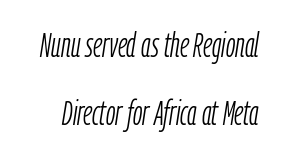
The face used here has a pronounced slope to its letters. The passage shown is not bold in any degree. You could call the tracking neutral — neither tight nor loose. The lines are spread far apart with generous leading. Clear beneath every line of the passage.
